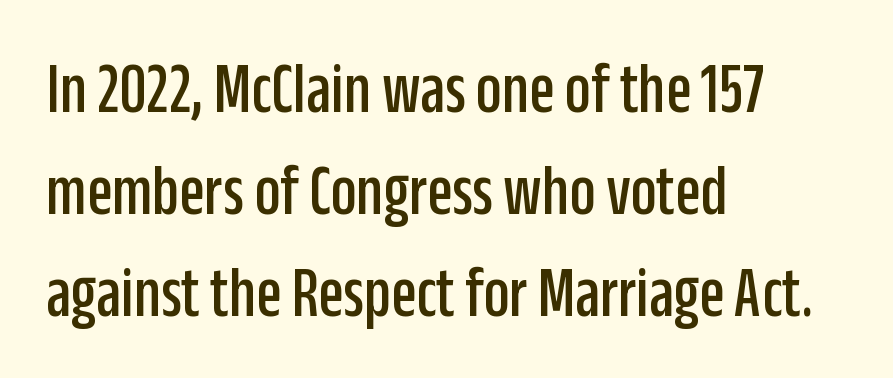
The passage shown is typeset with a sans-serif family. Compared with a centered layout, this one pins lines to the left instead. This is roman type, the default non-slanted kind. Note the varied advance widths — an 'i' is clearly narrower than an 'm'. Look at the tracking — it's just the regular setting, nothing added. Rule under the text: the space is simply empty.
